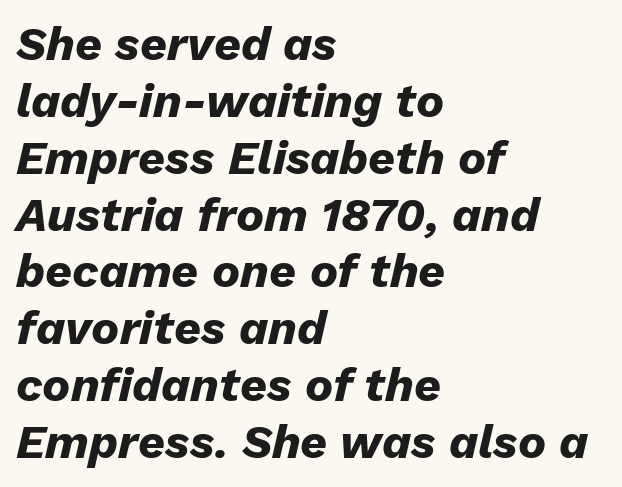
The image shows 47 px heavy type, italic (leaning right); set left-aligned, line spacing 1.21x, normal letter spacing, not underlined; low stroke contrast and a medium x-height.
